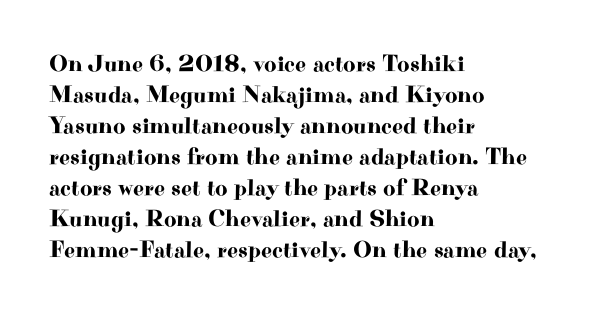
{"italic": "no", "underline": "no", "align": "left", "line_spacing": "normal", "line_spacing_ratio": 1.29, "letter_spacing": "normal", "letter_spacing_em": 0.0, "glyph_px": 24}
